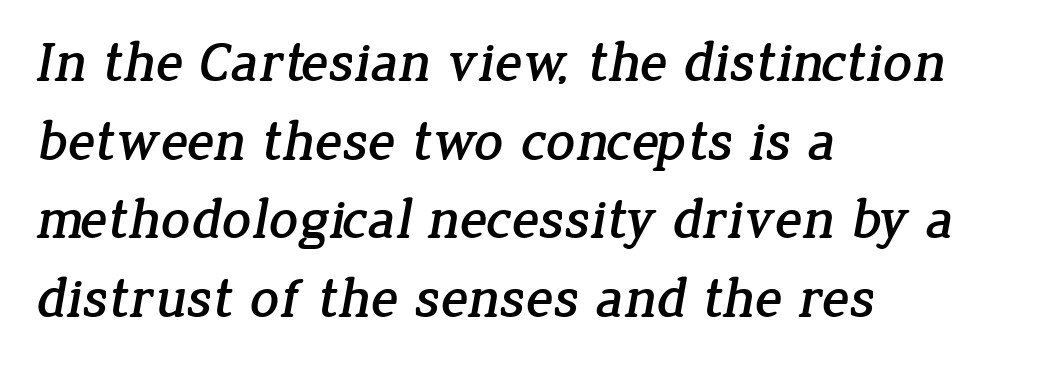
The image shows 57 px serif type; set left-aligned, normal line spacing (1.38x), normal letter spacing, not underlined; low stroke contrast and a medium x-height.
